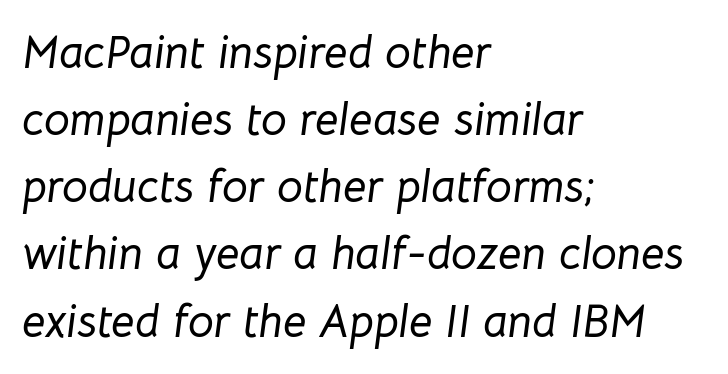
{"italic": "yes", "lean": "right", "slant_degrees": 8, "width": "normal", "stroke_contrast": "low", "x_height": "medium", "monospaced": "no", "underline": "no", "align": "left", "line_spacing": "normal", "line_spacing_ratio": 1.46, "letter_spacing": "normal", "letter_spacing_em": 0.0, "glyph_px": 46}
